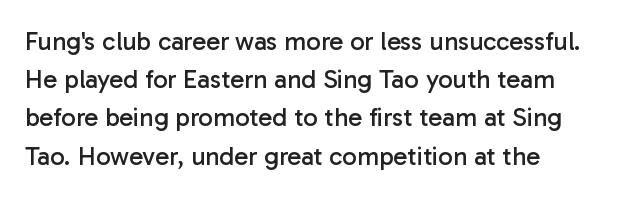
Ordinary non-slanted type is in use. The typeface has the unassuming heft of standard copy or less. A clean baseline with only descenders dipping below it. Glyph-to-glyph distance matches everyday printed text.
